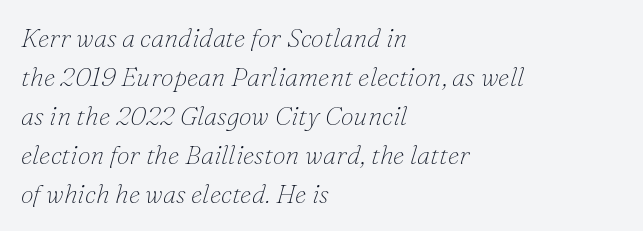
Q: Is the text bold? A: No.
Q: Is the text italic (slanted)? A: Yes, it leans right by about 16 degrees.
Q: Is the text underlined? A: No.
Q: How is the paragraph aligned? A: Left-aligned.
Q: Is the spacing between letters normal or unusually wide? A: Normal.
Q: Is the spacing between lines tight, normal or loose? A: Normal.
